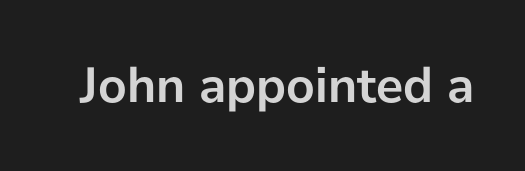
The image shows 51 px semibold sans-serif type, upright; set normal letter spacing, not underlined; low stroke contrast and a medium x-height.
